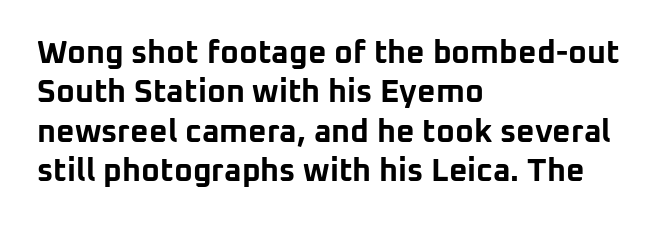
Q: Is the text bold? A: Yes.
Q: Is the text italic (slanted)? A: No, it is upright.
Q: Is the typeface a serif or a sans-serif typeface? A: Sans-serif.
Q: Is the text underlined? A: No.
Q: How is the paragraph aligned? A: Left-aligned.
Q: Is the spacing between letters normal or unusually wide? A: Normal.
Q: Width (condensed, normal, or wide)? A: Normal.
Q: Stroke contrast? A: Low.
Q: x-height? A: Medium.
Q: Monospaced? A: No.
